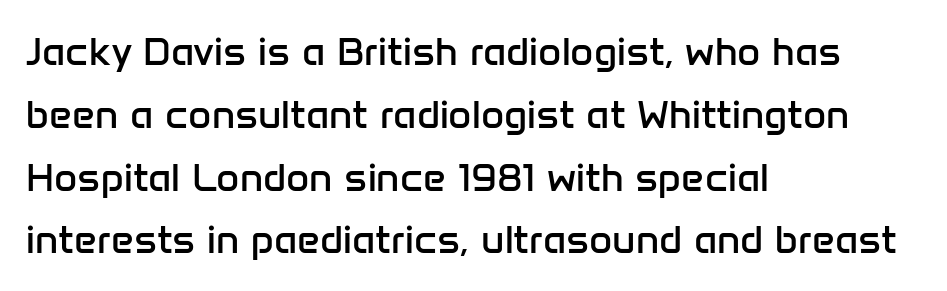
The image shows 40 px regular-weight sans-serif type, upright; set left-aligned, normal line spacing (1.57x), normal letter spacing, not underlined; low stroke contrast and a medium x-height.
